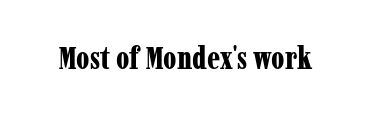
The image shows 31 px bold, condensed serif type, upright; set normal letter spacing, not underlined; low stroke contrast and a medium x-height.
